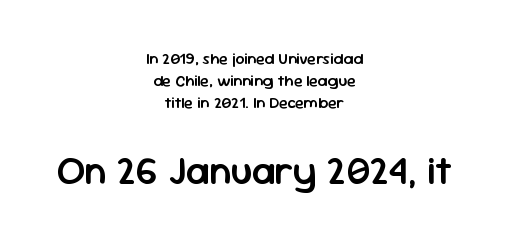
Is this a sans? Yes — the strokes have no serifs. Inter-character spacing is left at the font's built-in metrics. Every letter is mildly thick-stroked: semibold rather than bold. This sample has the flowing, uneven cadence of proportional lettering. The passage shown is not underscored anywhere.
